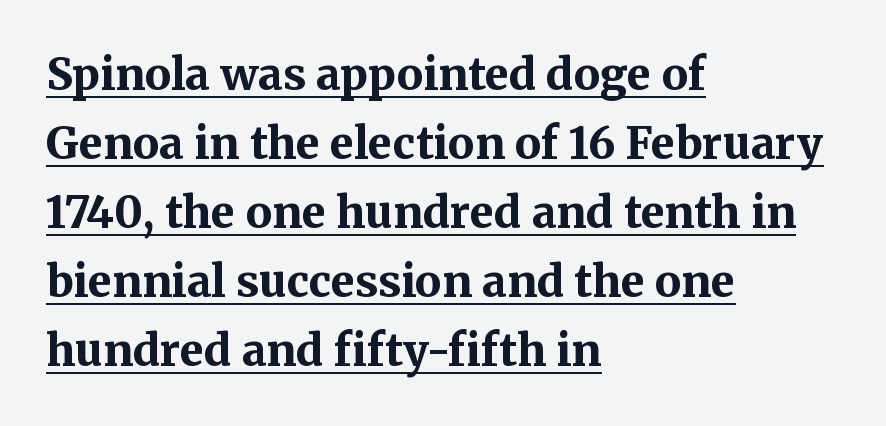
The image shows 44 px bold serif type, upright; set left-aligned, normal line spacing (1.57x), normal letter spacing, underlined; medium stroke contrast and a medium x-height.
